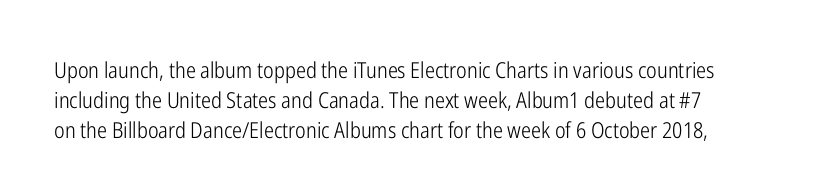
{"italic": "no", "bold": "no", "underline": "no", "align": "left", "line_spacing": "normal", "line_spacing_ratio": 1.36, "letter_spacing": "normal", "letter_spacing_em": 0.0, "glyph_px": 22}
